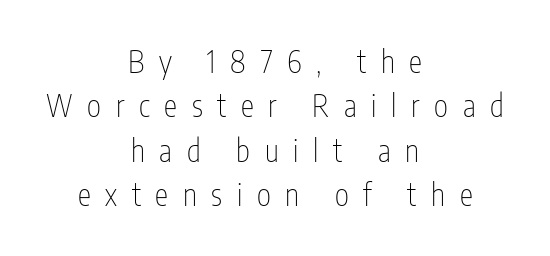
The image shows 30 px thin, condensed sans-serif type, upright; set centered, normal line spacing (1.48x), unusually wide letter spacing (+0.49 em), not underlined; low stroke contrast and a medium x-height.
